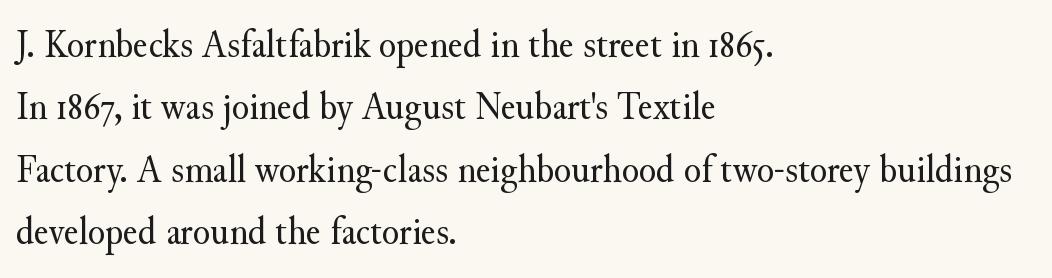
Q: Is the text bold? A: No.
Q: Is the text italic (slanted)? A: No, it is upright.
Q: Is the typeface a serif or a sans-serif typeface? A: Serif.
Q: Is the text underlined? A: No.
Q: How is the paragraph aligned? A: Left-aligned.
Q: Is the spacing between letters normal or unusually wide? A: Normal.
Q: Is the spacing between lines tight, normal or loose? A: Normal.
Q: Width (condensed, normal, or wide)? A: Normal.
Q: Stroke contrast? A: Medium.
Q: x-height? A: Small.
Q: Monospaced? A: No.
